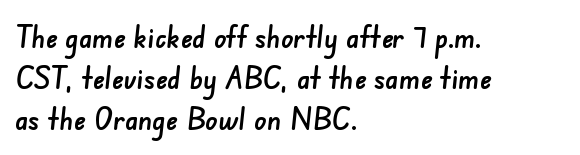
{"serif": "no", "width": "normal", "stroke_contrast": "low", "x_height": "small", "monospaced": "no", "underline": "no", "align": "left", "line_spacing": "normal", "line_spacing_ratio": 1.33, "letter_spacing": "normal", "letter_spacing_em": 0.0, "glyph_px": 31}
